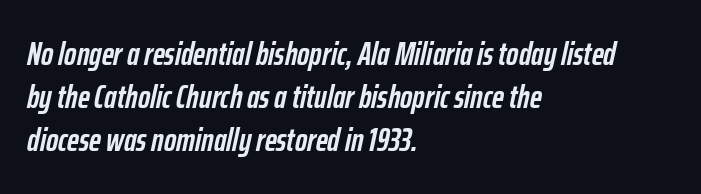
Where is the straight margin? On the left. These lines were composed using italics. These words are printed bold, with thick strokes throughout. Observe the ordinary spacing: letters are neighbours, not strangers.
